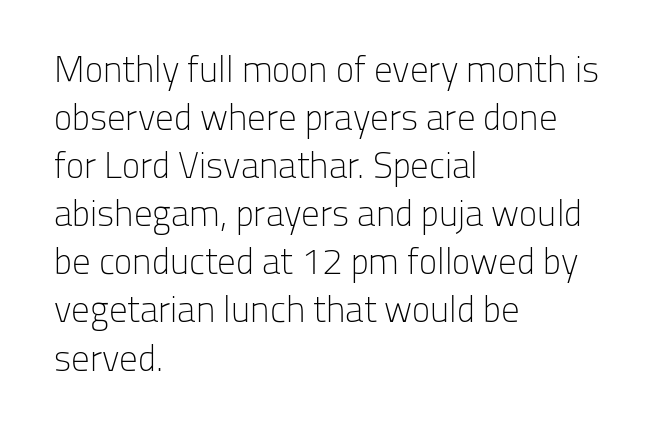
Heaviness? Minimal to ordinary, like unemphasized prose. The type sits square on the baseline with zero lean. The text was rendered using a sans face with plain stroke endings. Line spacing here is normal. Do the characters align in a grid? No, the font is proportional. These lines are set flush left with a ragged right edge.
